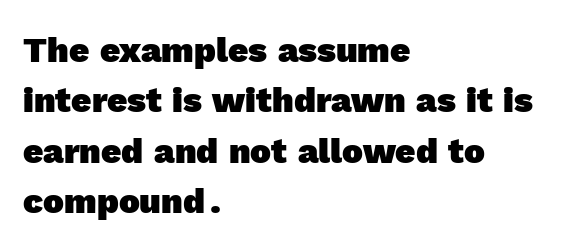
The image shows 35 px heavy sans-serif type; set left-aligned, normal line spacing (1.44x), normal letter spacing, not underlined; a medium x-height.
